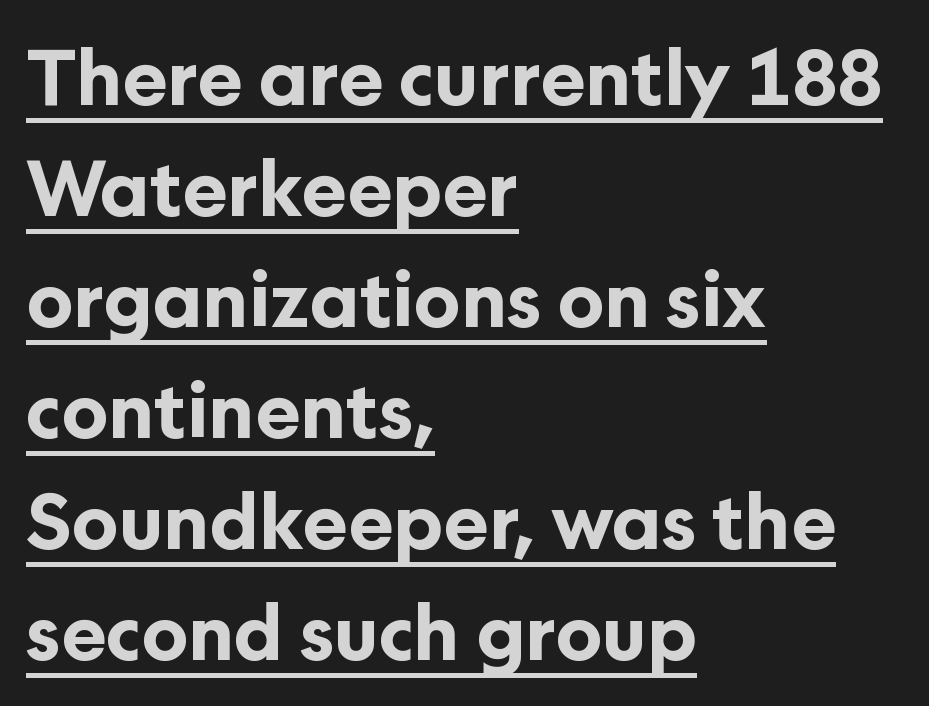
Q: Is the text bold? A: Yes.
Q: Is the text italic (slanted)? A: No, it is upright.
Q: Is the typeface a serif or a sans-serif typeface? A: Sans-serif.
Q: Is the text underlined? A: Yes.
Q: How is the paragraph aligned? A: Left-aligned.
Q: Is the spacing between letters normal or unusually wide? A: Normal.
Q: Is the spacing between lines tight, normal or loose? A: Normal.
Q: Width (condensed, normal, or wide)? A: Normal.
Q: Stroke contrast? A: Low.
Q: x-height? A: Medium.
Q: Monospaced? A: No.
